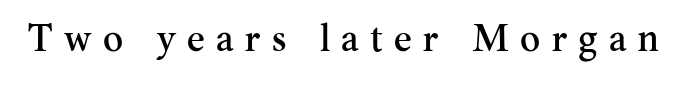
{"serif": "yes", "italic": "no", "width": "normal", "stroke_contrast": "medium", "x_height": "small", "monospaced": "no", "underline": "no", "letter_spacing": "wide", "letter_spacing_em": 0.3, "glyph_px": 38}
